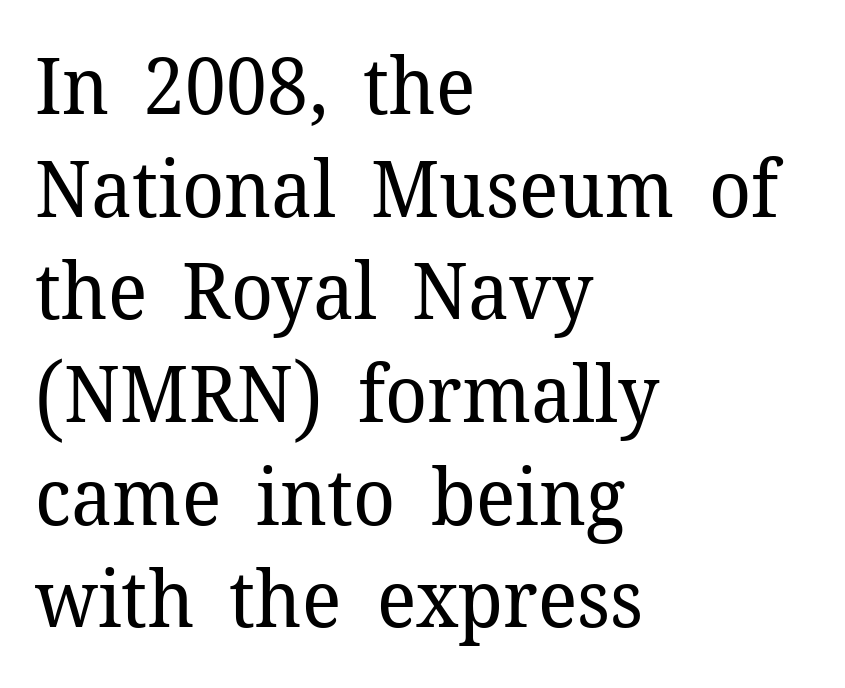
The image shows 79 px regular-weight serif type, upright; set left-aligned, normal line spacing (1.3x), normal letter spacing, not underlined; low stroke contrast and a medium x-height.
